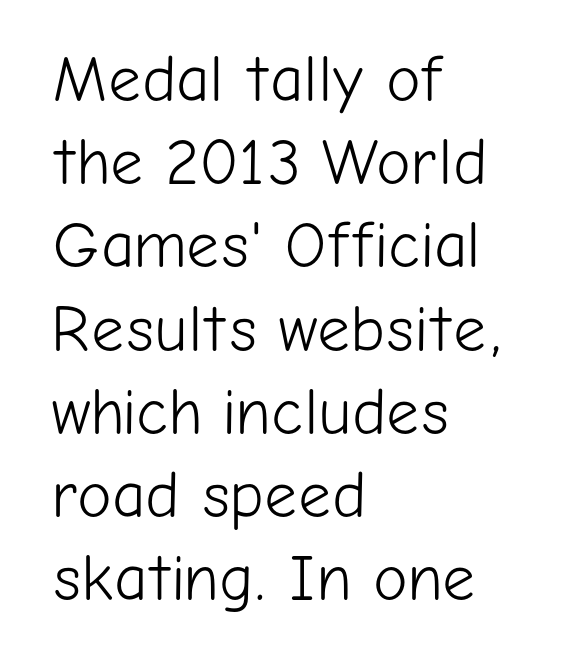
Q: Is the text bold? A: No.
Q: Is the text italic (slanted)? A: No, it is upright.
Q: Is the typeface a serif or a sans-serif typeface? A: Sans-serif.
Q: Is the text underlined? A: No.
Q: How is the paragraph aligned? A: Left-aligned.
Q: Is the spacing between letters normal or unusually wide? A: Normal.
Q: Is the spacing between lines tight, normal or loose? A: Normal.
Q: Width (condensed, normal, or wide)? A: Normal.
Q: Stroke contrast? A: Low.
Q: x-height? A: Medium.
Q: Monospaced? A: No.
